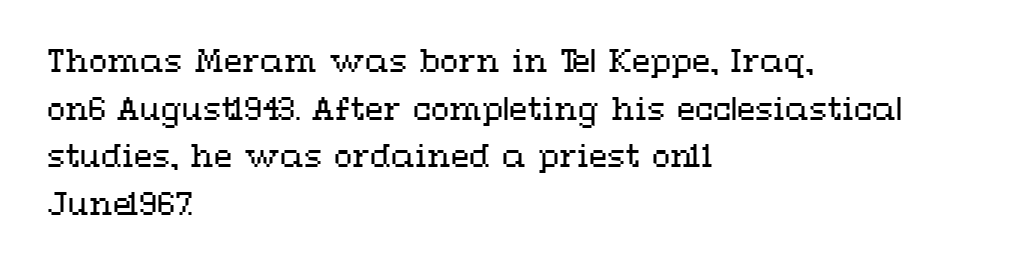
{"italic": "no", "bold": "no", "weight": "regular", "width": "wide", "stroke_contrast": "medium", "x_height": "medium", "monospaced": "no", "underline": "no", "align": "left", "line_spacing": "normal", "line_spacing_ratio": 1.59, "letter_spacing": "normal", "letter_spacing_em": 0.0, "glyph_px": 30}
